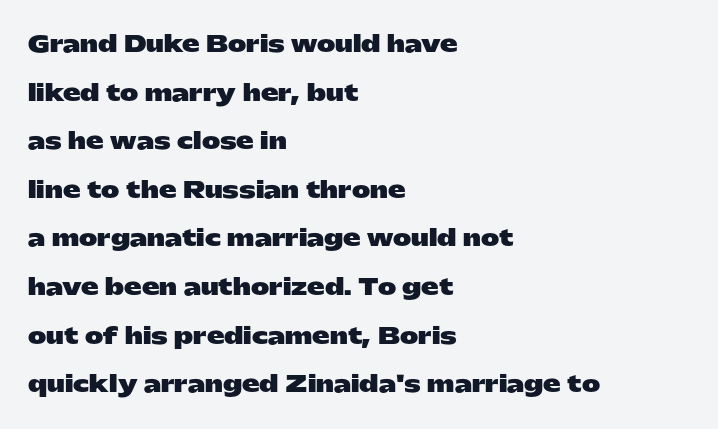
Q: Is the text bold? A: Yes.
Q: Is the text italic (slanted)? A: No, it is upright.
Q: Is the text underlined? A: No.
Q: How is the paragraph aligned? A: Left-aligned.
Q: Is the spacing between letters normal or unusually wide? A: Normal.
Q: Is the spacing between lines tight, normal or loose? A: Loose.
